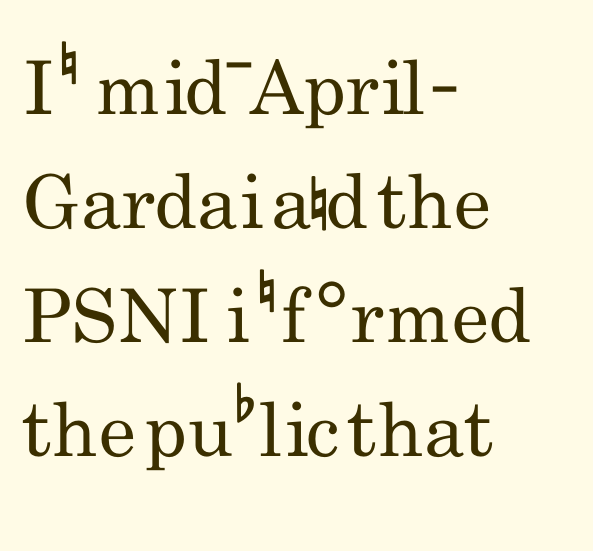
Unlike italic type, these characters show no tilt at all. This sample keeps an unexceptional amount of space between lines. The gaps between neighbouring characters are ordinary and unremarkable. You can tell from the bare stems that sans-serif type was used. Looks like regular typesetting: each glyph gets only the width it needs.
